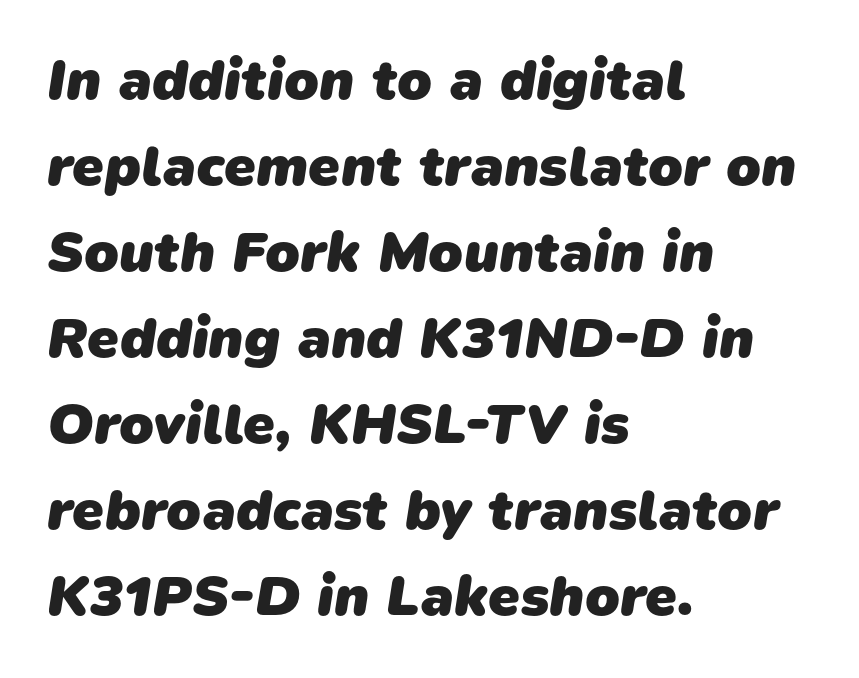
Stroke terminals: plain, sans-serif. You could not count columns in this text — the font is proportionally spaced. Layout note: lines flush left. Does the weight exceed regular? Yes, all the way to bold. Has an underline been added? It has not. Short note: letters normally spaced.
